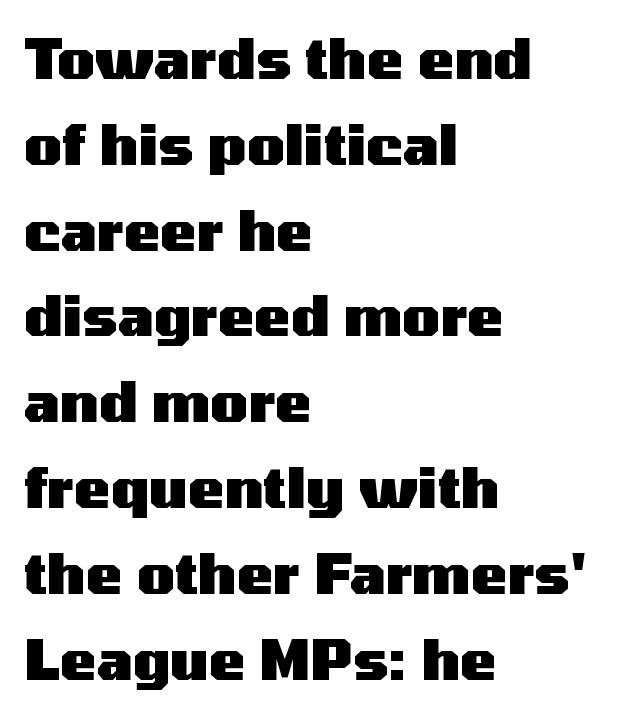
{"serif": "no", "italic": "no", "bold": "yes", "weight": "heavy", "width": "wide", "stroke_contrast": "medium", "x_height": "medium", "monospaced": "no", "underline": "no", "align": "left", "line_spacing": "normal", "line_spacing_ratio": 1.56, "letter_spacing": "normal", "letter_spacing_em": 0.0, "glyph_px": 55}
